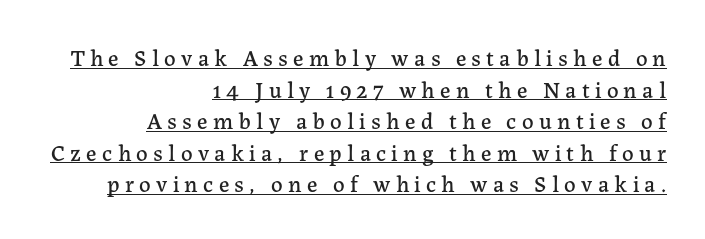
Q: Is the text italic (slanted)? A: No, it is upright.
Q: Is the text underlined? A: Yes.
Q: How is the paragraph aligned? A: Right-aligned.
Q: Is the spacing between letters normal or unusually wide? A: Unusually wide.
Q: Is the spacing between lines tight, normal or loose? A: Normal.
